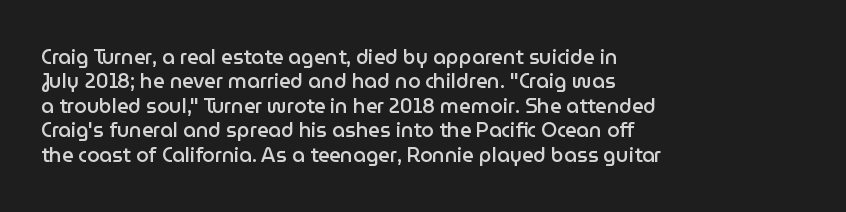
A typesetter would mark this as roman, not italic. Standard letterfit; no display-style spreading of the glyphs. This is the in-between weight designers call semibold or demi. The rendering anchors every line to the left-hand side. The area under the type is left untouched.
